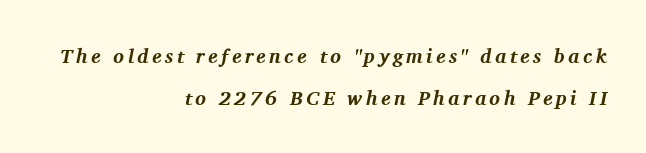
Q: Is the text bold? A: Yes.
Q: Is the text italic (slanted)? A: Yes, it leans right by about 11 degrees.
Q: Is the text underlined? A: No.
Q: How is the paragraph aligned? A: Right-aligned.
Q: Is the spacing between lines tight, normal or loose? A: Loose.
